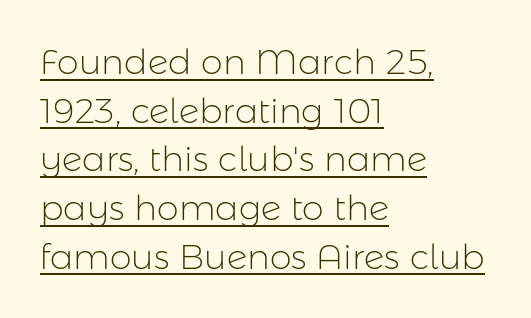
The image shows 35 px light sans-serif type, upright; set left-aligned, normal line spacing (1.39x), normal letter spacing, underlined; low stroke contrast and a medium x-height.
